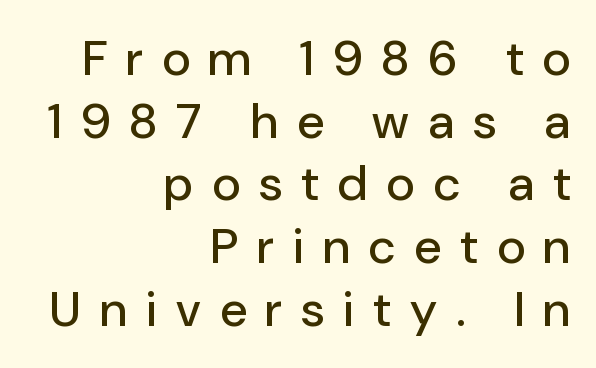
{"serif": "no", "italic": "no", "width": "normal", "stroke_contrast": "low", "x_height": "medium", "monospaced": "no", "underline": "no", "align": "right", "line_spacing": "normal", "line_spacing_ratio": 1.28, "letter_spacing": "wide", "letter_spacing_em": 0.39, "glyph_px": 49}
